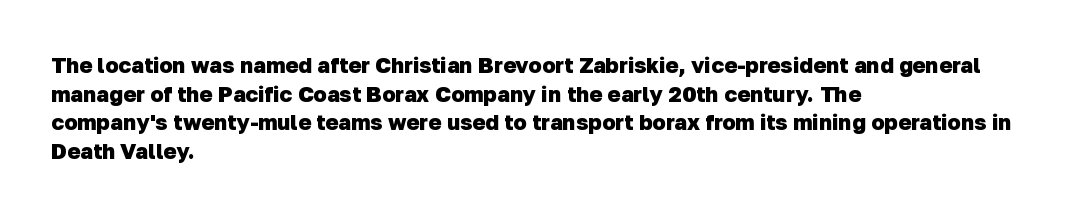
Q: Is the text bold? A: Yes.
Q: Is the text underlined? A: No.
Q: How is the paragraph aligned? A: Left-aligned.
Q: Is the spacing between letters normal or unusually wide? A: Normal.
Q: Is the spacing between lines tight, normal or loose? A: Normal.
